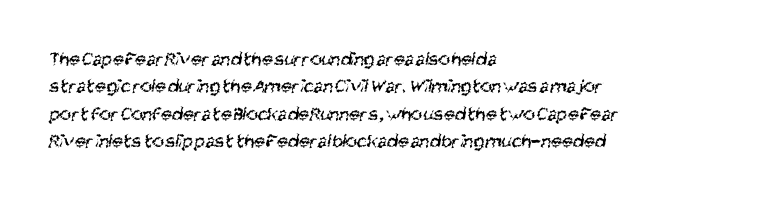
The image shows 20 px text type; set left-aligned, normal line spacing (1.37x), normal letter spacing, not underlined.
